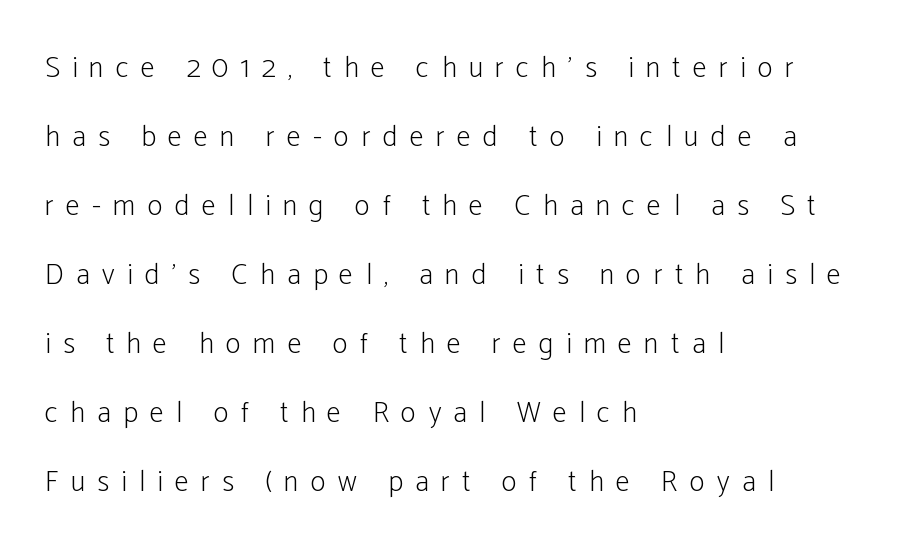
Honestly, the rows look like they've been pulled way apart. This is the regular roman posture of the typeface. Nobody drew a line under any word here. This rendering uses left alignment, leaving the right contour irregular. The designer went with a sans here, leaving each stem footless.
